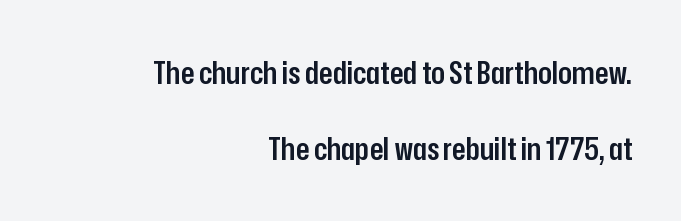
Q: Is the text bold? A: Semi-bold.
Q: Is the text italic (slanted)? A: No, it is upright.
Q: Is the typeface a serif or a sans-serif typeface? A: Sans-serif.
Q: Is the text underlined? A: No.
Q: How is the paragraph aligned? A: Right-aligned.
Q: Is the spacing between letters normal or unusually wide? A: Normal.
Q: Is the spacing between lines tight, normal or loose? A: Loose.
Q: Width (condensed, normal, or wide)? A: Condensed.
Q: Stroke contrast? A: Low.
Q: x-height? A: Medium.
Q: Monospaced? A: No.
